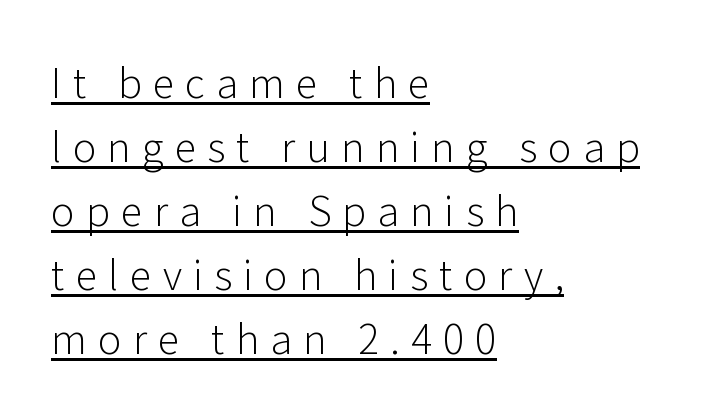
Interline gaps are of average width in this sample. Every character sits straight up, as roman type does. A rule runs beneath these lines of type. The face used here is proportionally spaced, like ordinary book or web type. No chunkiness to these letters — they're not bold.
